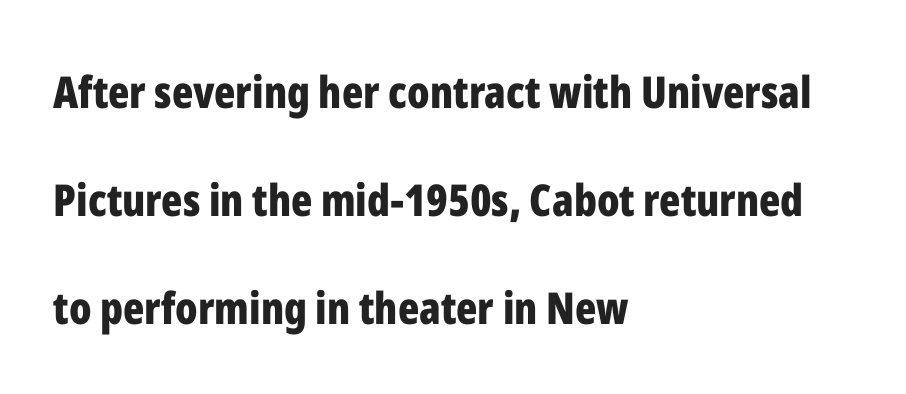
The lettering stays uniformly vertical, giving the passage a roman look. These lines stack with their left ends in a neat column. Inter-character spacing is left at the font's built-in metrics. Here the designer chose a conventional face with non-uniform glyph widths. Each glyph is drawn with heavy, bold strokes.
